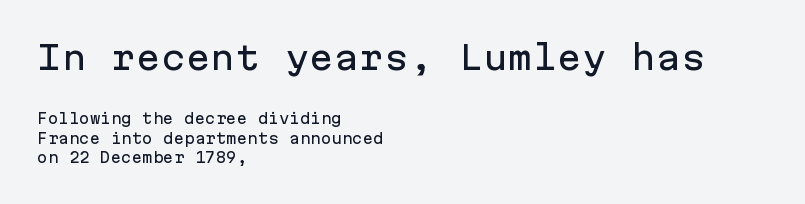
{"serif": "no", "italic": "no", "width": "normal", "stroke_contrast": "low", "x_height": "medium", "monospaced": "yes", "underline": "no", "align": "left", "line_spacing": "normal", "line_spacing_ratio": 1.41, "letter_spacing": "normal", "letter_spacing_em": 0.0, "larger_block": "first", "size_ratio": 2.36, "glyph_px": 33}
